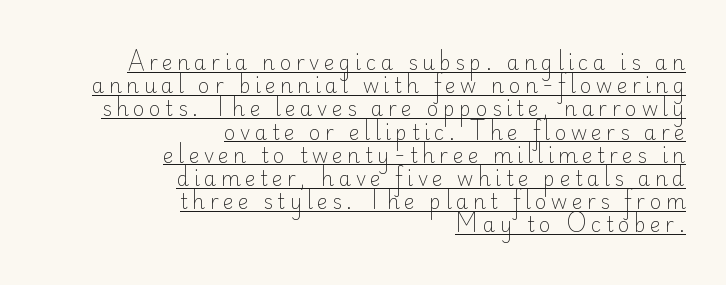
The image shows 20 px text type, upright; set right-aligned, line spacing 1.16x, unusually wide letter spacing (+0.22 em), underlined.
